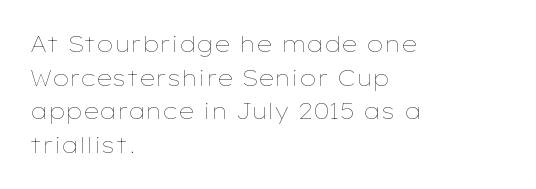
The image shows 22 px text type, upright; set left-aligned, normal line spacing (1.53x), normal letter spacing, not underlined.
